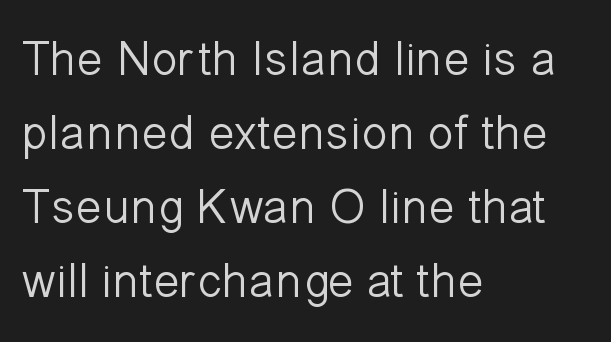
{"serif": "no", "italic": "no", "bold": "no", "weight": "light", "width": "normal", "stroke_contrast": "low", "x_height": "medium", "monospaced": "no", "underline": "no", "align": "left", "line_spacing": "normal", "line_spacing_ratio": 1.51, "letter_spacing": "normal", "letter_spacing_em": 0.0, "glyph_px": 49}
